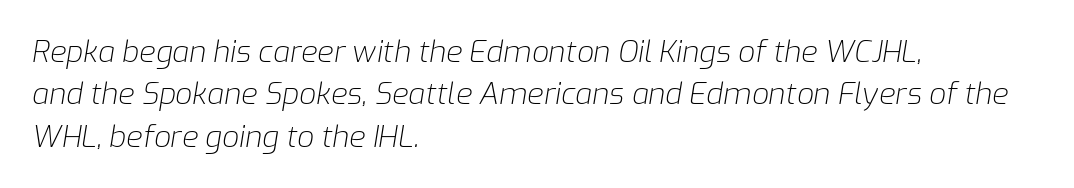
Type without underlining. These glyphs show unthickened strokes, regular width or finer. In terms of leading, this rendering sits right in the middle. Varying glyph widths throughout — classic text-font behaviour. Spacing between characters is what you'd get straight out of the box. Short and long lines alike share a common starting point at left.
